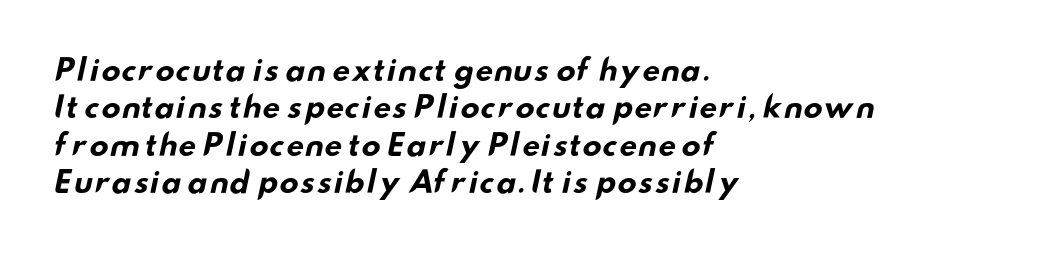
As a designer I'd log this as weight 700, bold. Spacing verdict: proportional, widths tailored to each character. Honestly, the letter spacing is just normal — you wouldn't notice it. The gap between lines stays unmarked. Examine the stroke ends and you'll find no serifs.
